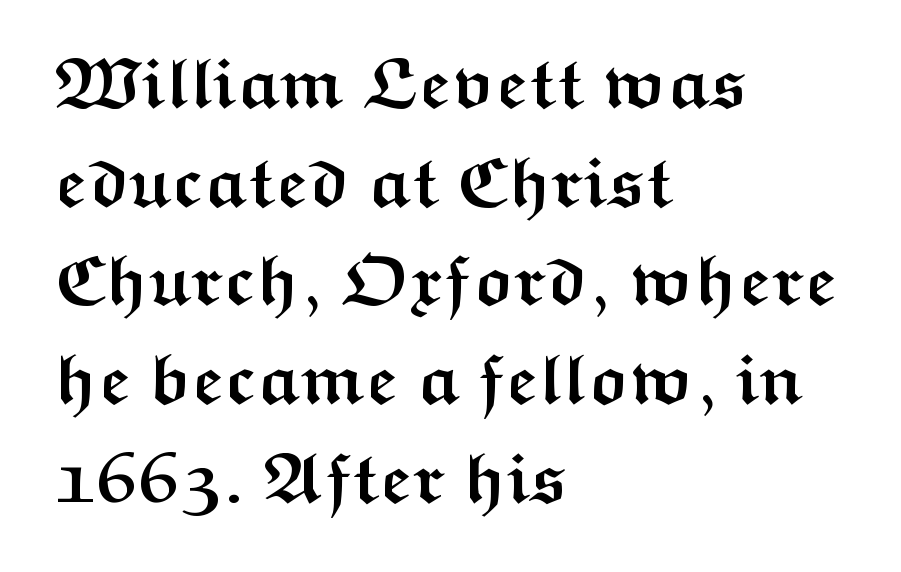
The glyphs in this specimen are sans serif. Letters rest on an invisible, unmarked baseline. The passage shown is typed in a proportional face where columns would drift. The passage shown stacks its lines at a standard gap.
